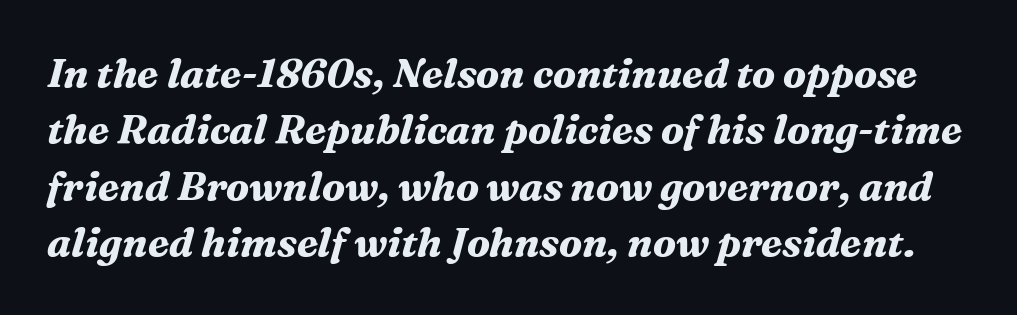
{"serif": "yes", "italic": "yes", "lean": "right", "slant_degrees": 16, "bold": "yes", "weight": "bold", "width": "normal", "stroke_contrast": "medium", "x_height": "medium", "monospaced": "no", "underline": "no", "line_spacing": "normal", "line_spacing_ratio": 1.41, "letter_spacing": "normal", "letter_spacing_em": 0.0, "glyph_px": 40}
